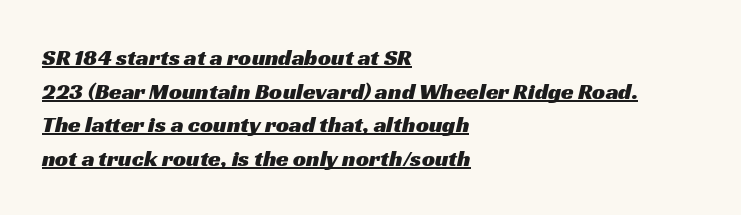
The image shows 23 px text type; set left-aligned, normal line spacing (1.46x), normal letter spacing, underlined.
